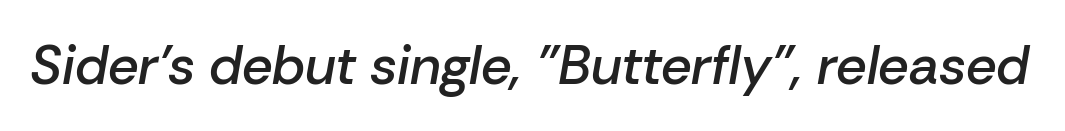
The image shows 54 px semibold type, italic (leaning right); set normal letter spacing, not underlined; low stroke contrast and a medium x-height.
